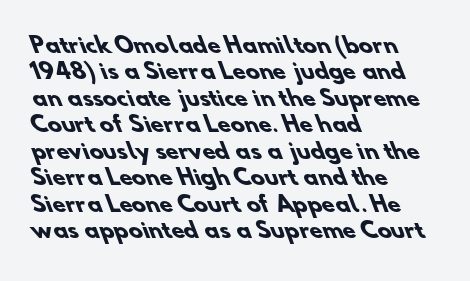
Q: Is the text bold? A: Yes.
Q: Is the text underlined? A: No.
Q: How is the paragraph aligned? A: Left-aligned.
Q: Is the spacing between letters normal or unusually wide? A: Normal.
Q: Is the spacing between lines tight, normal or loose? A: Normal.
